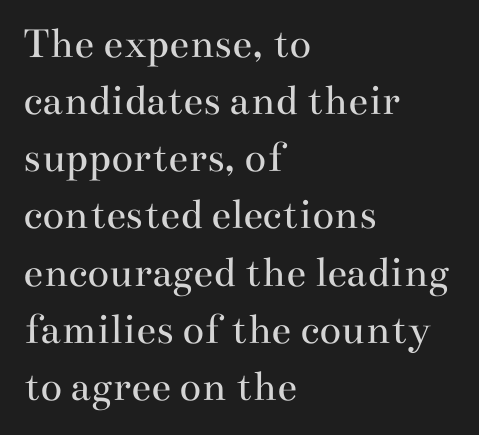
{"serif": "yes", "italic": "no", "bold": "no", "weight": "regular", "width": "wide", "stroke_contrast": "medium", "x_height": "small", "monospaced": "no", "underline": "no", "align": "left", "line_spacing": "normal", "line_spacing_ratio": 1.27, "letter_spacing": "normal", "letter_spacing_em": 0.0, "glyph_px": 45}
